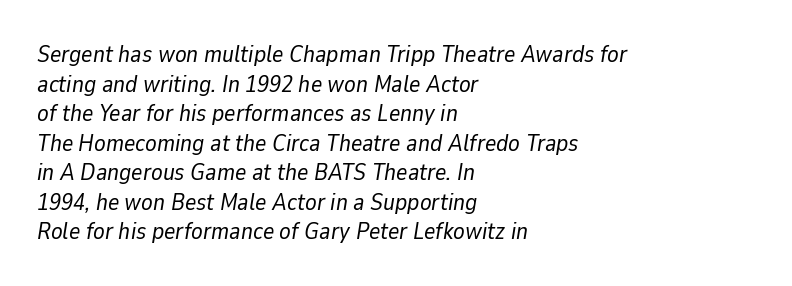
{"italic": "yes", "lean": "right", "slant_degrees": 9, "bold": "no", "underline": "no", "align": "left", "line_spacing_ratio": 1.23, "letter_spacing": "normal", "letter_spacing_em": 0.0, "glyph_px": 24}
